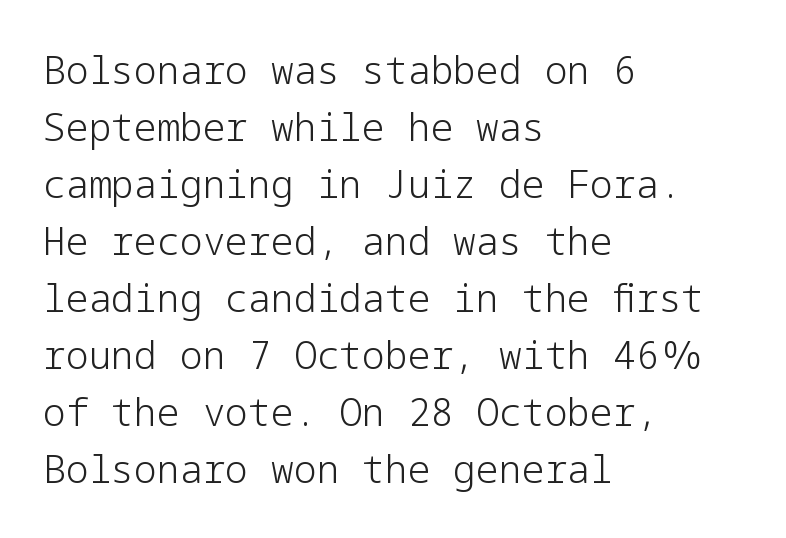
Vertically, the passage feels balanced, rows spaced as you'd expect. In terms of letterspacing, this is plain default setting. The text was rendered using a sans face with plain stroke endings. Glance below the letters and you will spot only blank space. Leftover space on each line is placed entirely after the last word. The font sits on the lighter half of the weight spectrum, regular included.
